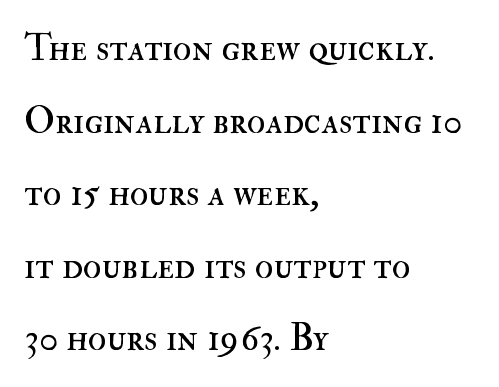
Q: Is the text bold? A: No.
Q: Is the text italic (slanted)? A: No, it is upright.
Q: Is the text underlined? A: No.
Q: How is the paragraph aligned? A: Left-aligned.
Q: Is the spacing between letters normal or unusually wide? A: Normal.
Q: Is the spacing between lines tight, normal or loose? A: Loose.
Q: Width (condensed, normal, or wide)? A: Normal.
Q: Stroke contrast? A: High.
Q: x-height? A: Small.
Q: Monospaced? A: No.
